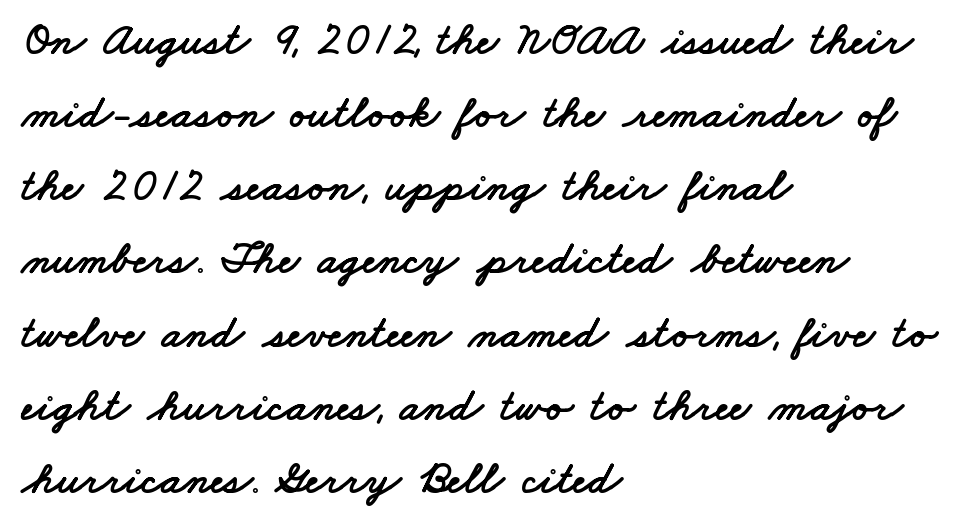
Q: Is the typeface a serif or a sans-serif typeface? A: Sans-serif.
Q: Is the text underlined? A: No.
Q: How is the paragraph aligned? A: Left-aligned.
Q: Is the spacing between letters normal or unusually wide? A: Normal.
Q: Is the spacing between lines tight, normal or loose? A: Normal.
Q: Width (condensed, normal, or wide)? A: Wide.
Q: Stroke contrast? A: Low.
Q: x-height? A: Small.
Q: Monospaced? A: No.
